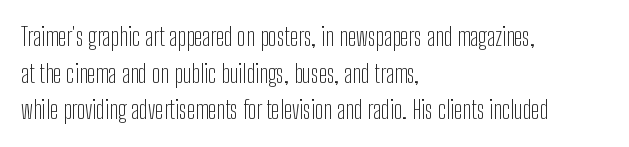
The image shows 25 px text type, upright; set left-aligned, normal line spacing (1.47x), normal letter spacing, not underlined.
